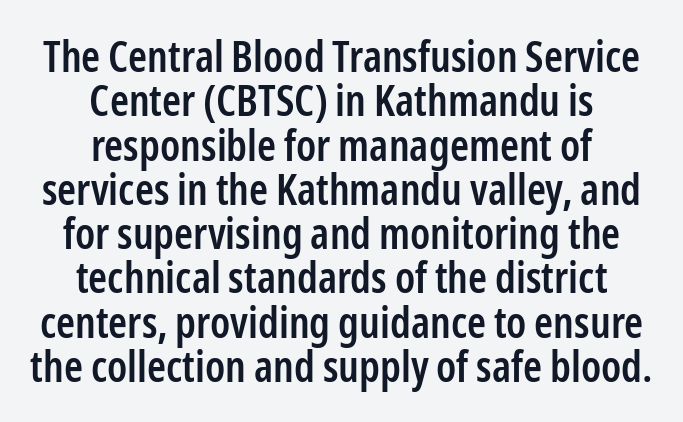
Regarding serifs, this sample does without them. Regarding leading, the lines here are crowded together. These lines carry some extra weight — a demibold, not a full bold. Just letters on the line, the space beneath them empty. The rag falls on both sides of this text block equally.
